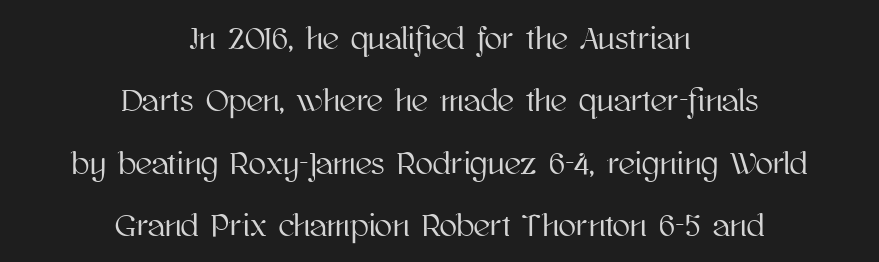
The image shows 32 px text type, upright; set centered, loose line spacing (1.95x), normal letter spacing, not underlined; high stroke contrast and a medium x-height.
